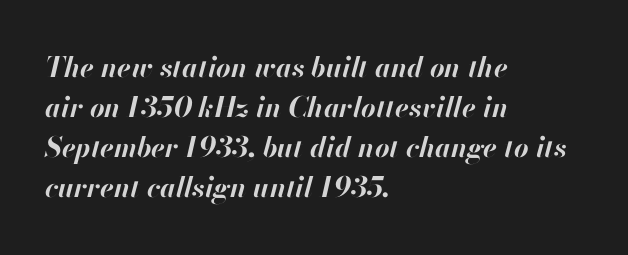
{"italic": "yes", "lean": "right", "slant_degrees": 13, "bold": "yes", "weight": "bold", "width": "normal", "stroke_contrast": "high", "x_height": "small", "monospaced": "no", "underline": "no", "align": "left", "line_spacing": "normal", "line_spacing_ratio": 1.43, "letter_spacing": "normal", "letter_spacing_em": 0.0, "glyph_px": 28}
